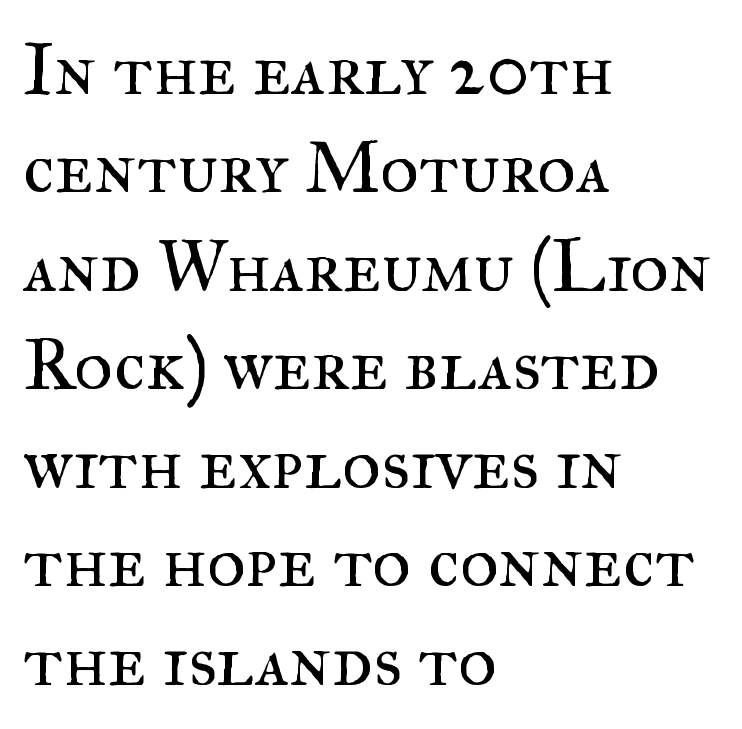
Weight: in the light-to-regular range. Is there any slant? The stems are plumb. Check where the strokes stop: tiny serifs finish them off. Horizontal alignment here is leftward, the default for most running prose.
